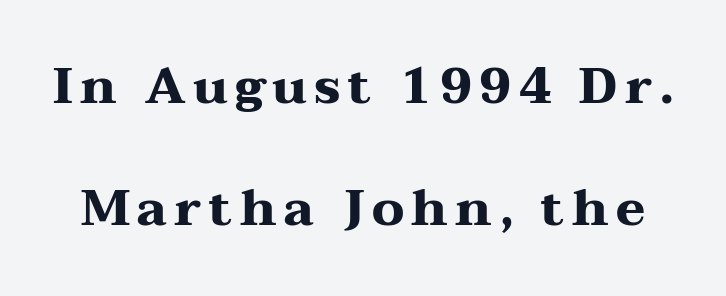
Q: Is the text bold? A: Yes.
Q: Is the text italic (slanted)? A: No, it is upright.
Q: Is the typeface a serif or a sans-serif typeface? A: Serif.
Q: Is the text underlined? A: No.
Q: Is the spacing between lines tight, normal or loose? A: Loose.
Q: Width (condensed, normal, or wide)? A: Wide.
Q: Stroke contrast? A: Medium.
Q: x-height? A: Medium.
Q: Monospaced? A: No.
